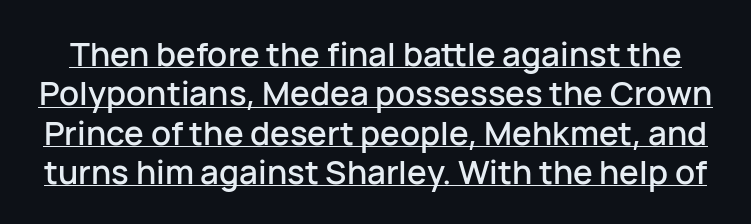
Q: Is the text italic (slanted)? A: No, it is upright.
Q: Is the typeface a serif or a sans-serif typeface? A: Sans-serif.
Q: Is the text underlined? A: Yes.
Q: Is the spacing between letters normal or unusually wide? A: Normal.
Q: Width (condensed, normal, or wide)? A: Normal.
Q: Stroke contrast? A: Low.
Q: x-height? A: Medium.
Q: Monospaced? A: No.
